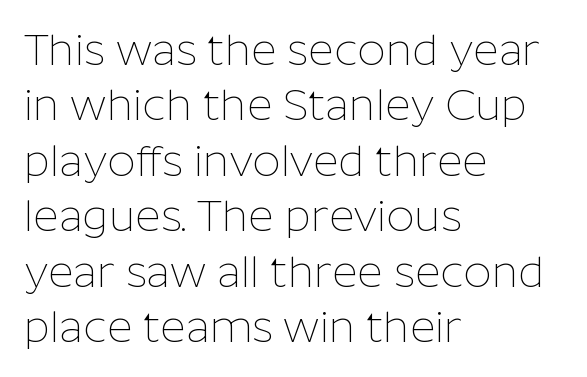
Q: Is the text bold? A: No.
Q: Is the text italic (slanted)? A: No, it is upright.
Q: Is the typeface a serif or a sans-serif typeface? A: Sans-serif.
Q: Is the text underlined? A: No.
Q: How is the paragraph aligned? A: Left-aligned.
Q: Is the spacing between letters normal or unusually wide? A: Normal.
Q: Is the spacing between lines tight, normal or loose? A: Normal.
Q: Width (condensed, normal, or wide)? A: Normal.
Q: Stroke contrast? A: Low.
Q: x-height? A: Medium.
Q: Monospaced? A: No.
